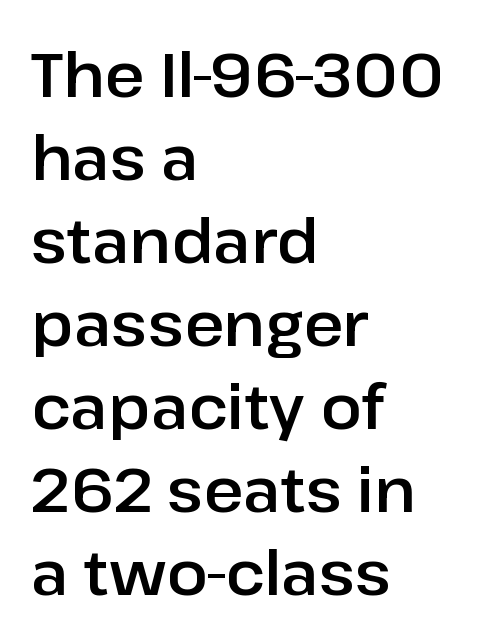
The image shows 61 px sans-serif type, upright; set left-aligned, normal line spacing (1.36x), normal letter spacing, not underlined; low stroke contrast and a medium x-height.
